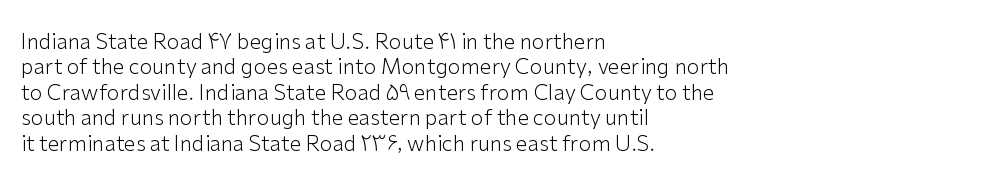
Q: Is the text bold? A: No.
Q: Is the text italic (slanted)? A: No, it is upright.
Q: Is the text underlined? A: No.
Q: How is the paragraph aligned? A: Left-aligned.
Q: Is the spacing between letters normal or unusually wide? A: Normal.
